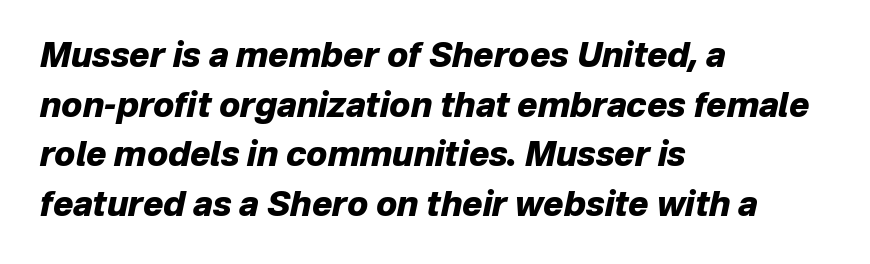
Q: Is the text bold? A: Yes.
Q: Is the text italic (slanted)? A: Yes, it leans right by about 12 degrees.
Q: Is the text underlined? A: No.
Q: How is the paragraph aligned? A: Left-aligned.
Q: Is the spacing between letters normal or unusually wide? A: Normal.
Q: Is the spacing between lines tight, normal or loose? A: Normal.
Q: Width (condensed, normal, or wide)? A: Normal.
Q: Stroke contrast? A: Low.
Q: x-height? A: Medium.
Q: Monospaced? A: No.
